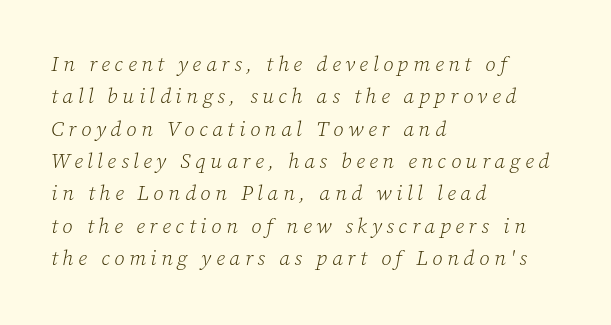
{"italic": "yes", "lean": "right", "slant_degrees": 12, "bold": "no", "underline": "no", "align": "left", "line_spacing": "normal", "line_spacing_ratio": 1.54, "letter_spacing": "wide", "letter_spacing_em": 0.22, "glyph_px": 21}
